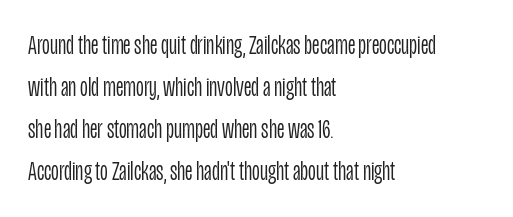
The image shows 27 px text type, upright; set left-aligned, normal line spacing (1.56x), normal letter spacing, not underlined.
